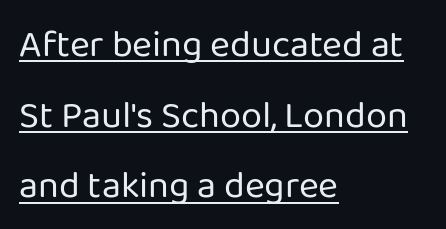
Q: Is the text bold? A: No.
Q: Is the text italic (slanted)? A: No, it is upright.
Q: Is the typeface a serif or a sans-serif typeface? A: Sans-serif.
Q: Is the text underlined? A: Yes.
Q: How is the paragraph aligned? A: Left-aligned.
Q: Is the spacing between letters normal or unusually wide? A: Normal.
Q: Width (condensed, normal, or wide)? A: Normal.
Q: Stroke contrast? A: Low.
Q: x-height? A: Medium.
Q: Monospaced? A: No.
